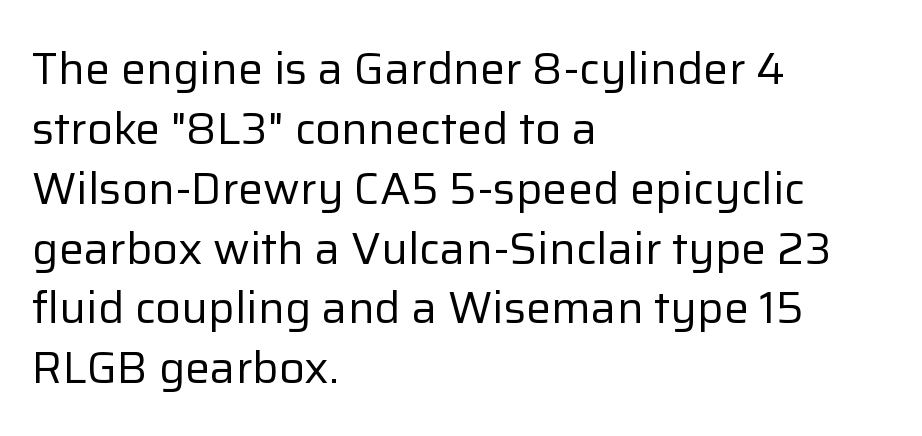
The image shows 45 px regular-weight sans-serif type, upright; set left-aligned, normal line spacing (1.33x), normal letter spacing, not underlined; low stroke contrast and a medium x-height.
